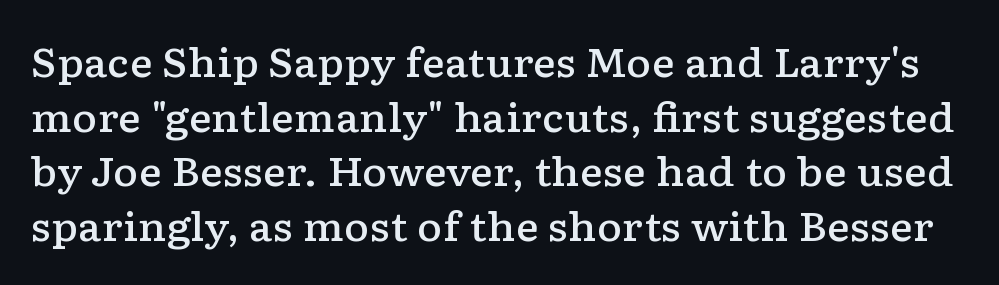
The image shows 39 px semibold, wide serif type, upright; set normal line spacing (1.4x), normal letter spacing, not underlined; low stroke contrast and a medium x-height.
